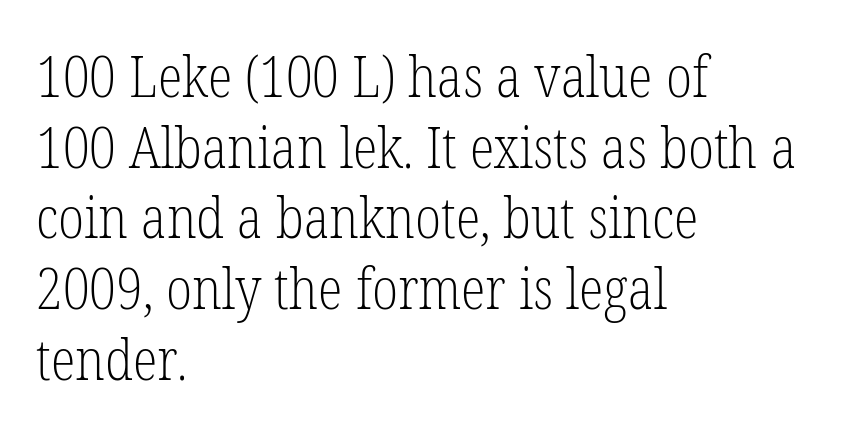
The cut favours lightness, reaching ordinary text weight at its darkest. Nope, not italic — everything's standing straight. In terms of letterspacing, this is plain default setting. The area under the type is left untouched.
